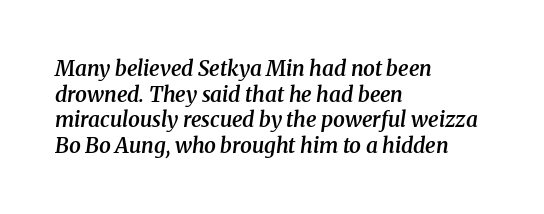
The image shows 21 px text type, italic (leaning right); set left-aligned, line spacing 1.22x, normal letter spacing, not underlined.
